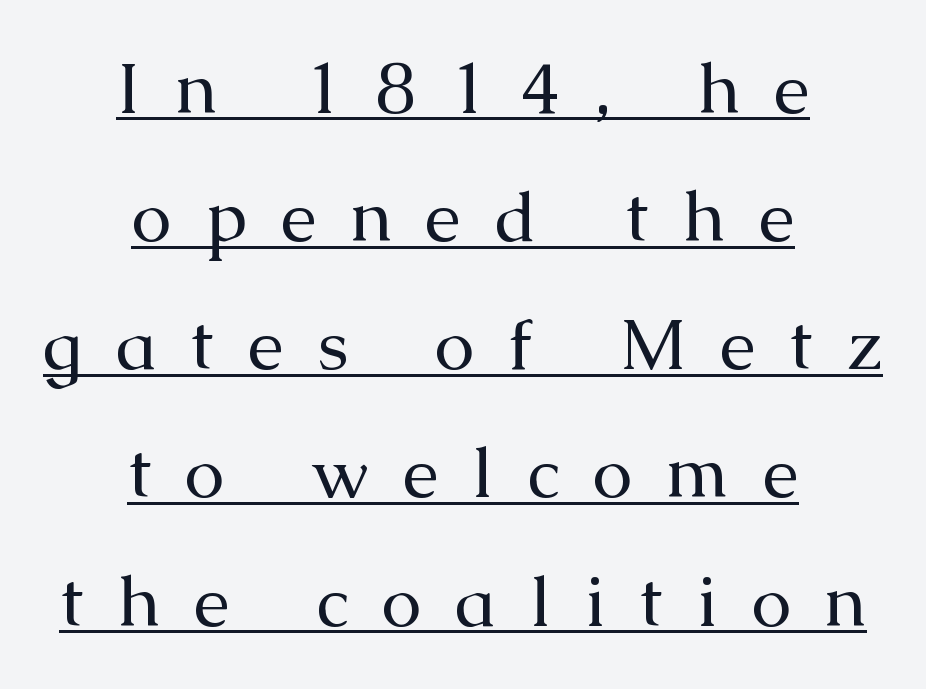
The image shows 72 px regular-weight serif type, upright; set centered, line spacing 1.78x, unusually wide letter spacing (+0.47 em), underlined; medium stroke contrast and a medium x-height.
